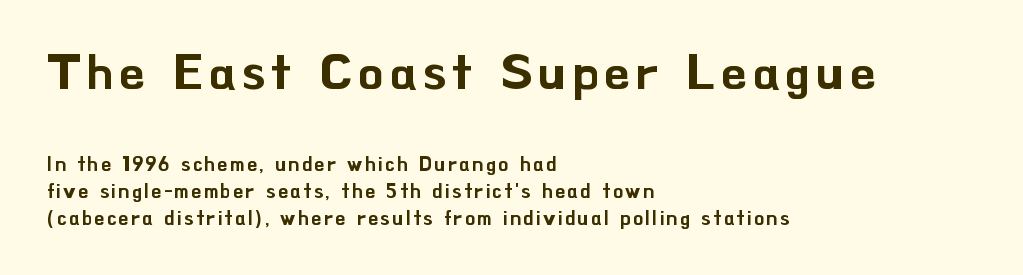
The image shows 50 px sans-serif type, upright; set left-aligned, normal line spacing (1.34x), not underlined; the first (top) block is 2.5x larger; low stroke contrast and a small x-height.
